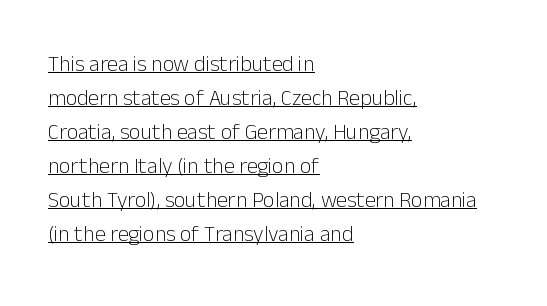
{"italic": "no", "bold": "no", "underline": "yes", "align": "left", "line_spacing": "normal", "line_spacing_ratio": 1.55, "letter_spacing": "normal", "letter_spacing_em": 0.0, "glyph_px": 22}
